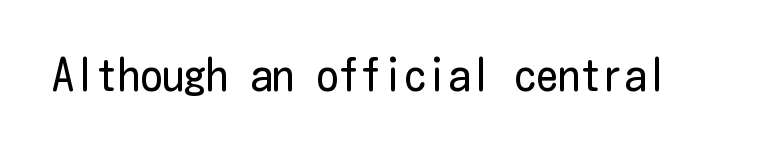
{"serif": "no", "italic": "no", "bold": "no", "weight": "regular", "width": "condensed", "stroke_contrast": "low", "x_height": "medium", "underline": "no", "letter_spacing": "normal", "letter_spacing_em": 0.0, "glyph_px": 44}
